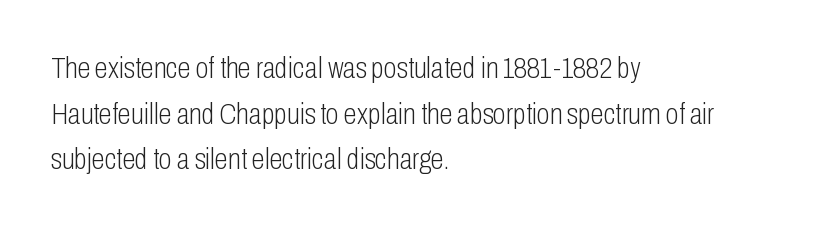
Q: Is the text bold? A: No.
Q: Is the text italic (slanted)? A: No, it is upright.
Q: Is the typeface a serif or a sans-serif typeface? A: Sans-serif.
Q: Is the text underlined? A: No.
Q: How is the paragraph aligned? A: Left-aligned.
Q: Is the spacing between letters normal or unusually wide? A: Normal.
Q: Is the spacing between lines tight, normal or loose? A: Normal.
Q: Width (condensed, normal, or wide)? A: Condensed.
Q: Stroke contrast? A: Low.
Q: x-height? A: Medium.
Q: Monospaced? A: No.
